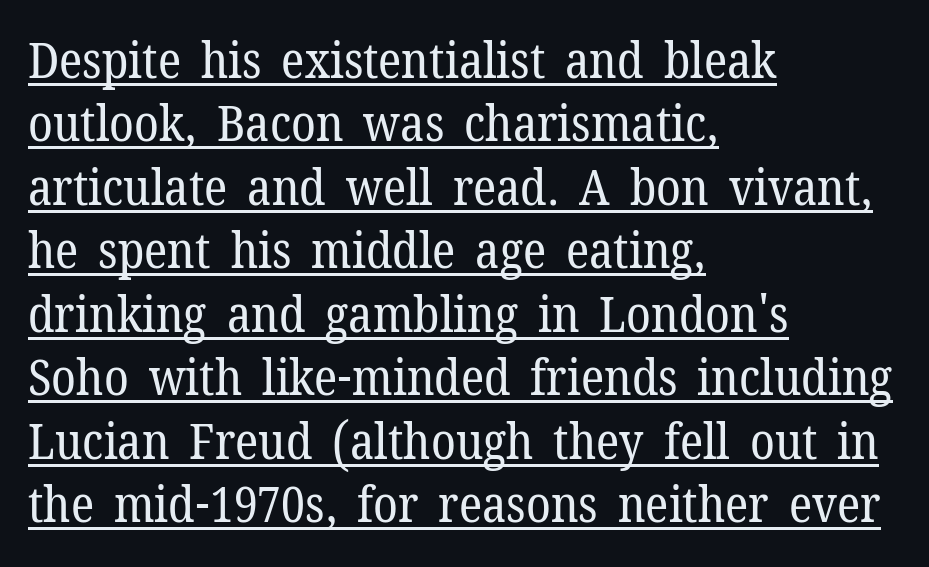
Q: Is the text bold? A: No.
Q: Is the text italic (slanted)? A: No, it is upright.
Q: Is the typeface a serif or a sans-serif typeface? A: Serif.
Q: Is the text underlined? A: Yes.
Q: How is the paragraph aligned? A: Left-aligned.
Q: Is the spacing between letters normal or unusually wide? A: Normal.
Q: Is the spacing between lines tight, normal or loose? A: Normal.
Q: Width (condensed, normal, or wide)? A: Normal.
Q: Stroke contrast? A: Low.
Q: x-height? A: Medium.
Q: Monospaced? A: No.
